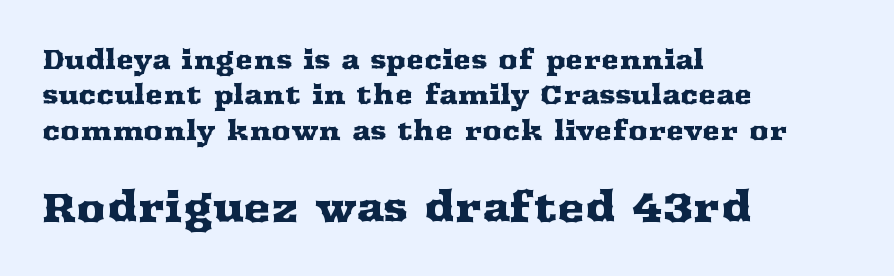
{"serif": "yes", "italic": "no", "width": "wide", "stroke_contrast": "medium", "x_height": "medium", "monospaced": "no", "underline": "no", "align": "left", "line_spacing": "normal", "line_spacing_ratio": 1.31, "letter_spacing": "normal", "letter_spacing_em": 0.0, "larger_block": "second", "size_ratio": 1.52, "glyph_px": 41}
